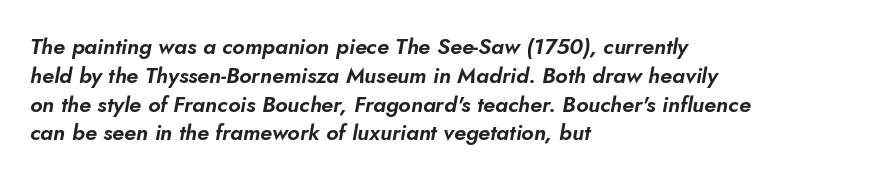
Q: Is the text italic (slanted)? A: Yes, it leans right by about 10 degrees.
Q: Is the text underlined? A: No.
Q: How is the paragraph aligned? A: Left-aligned.
Q: Is the spacing between letters normal or unusually wide? A: Normal.
Q: Is the spacing between lines tight, normal or loose? A: Normal.
